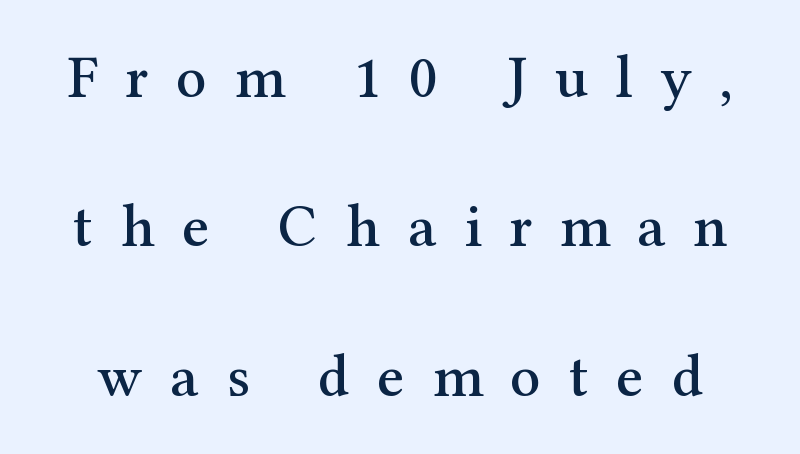
Q: Is the text italic (slanted)? A: No, it is upright.
Q: Is the typeface a serif or a sans-serif typeface? A: Serif.
Q: Is the text underlined? A: No.
Q: Is the spacing between letters normal or unusually wide? A: Unusually wide.
Q: Is the spacing between lines tight, normal or loose? A: Loose.
Q: Width (condensed, normal, or wide)? A: Normal.
Q: Stroke contrast? A: Medium.
Q: x-height? A: Medium.
Q: Monospaced? A: No.
